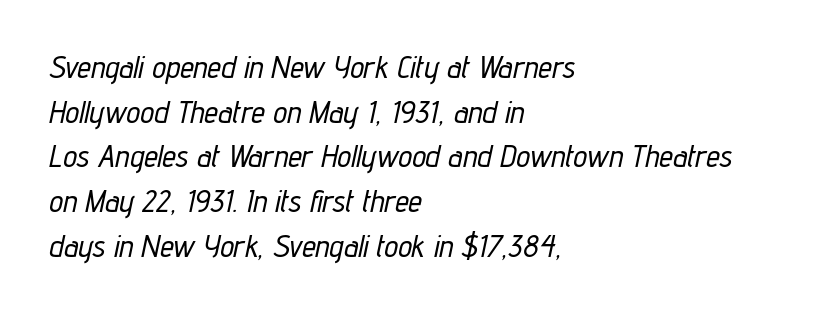
The image shows 31 px condensed type, italic (leaning right); set left-aligned, normal line spacing (1.44x), normal letter spacing, not underlined; low stroke contrast and a medium x-height.
